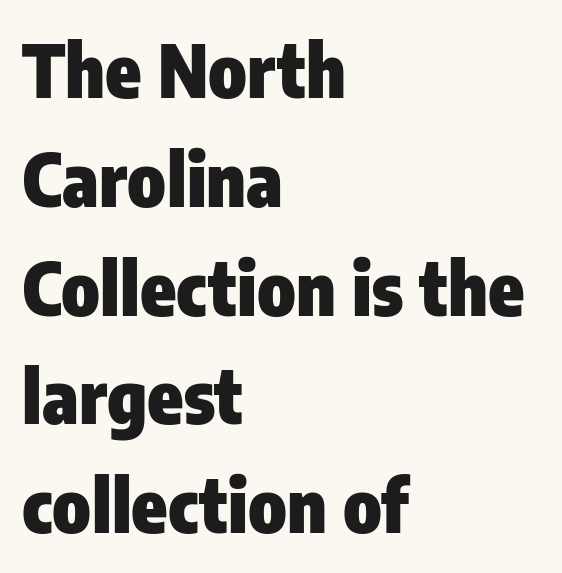
This sample is left-justified, so line endings fall wherever the words run out. The face used here is proportionally spaced, like ordinary book or web type. Grotesque or geometric, the face here clearly has no serifs. The letterforms sit shoulder to shoulder at normal distance. Each row of text sits above clean, open space.
